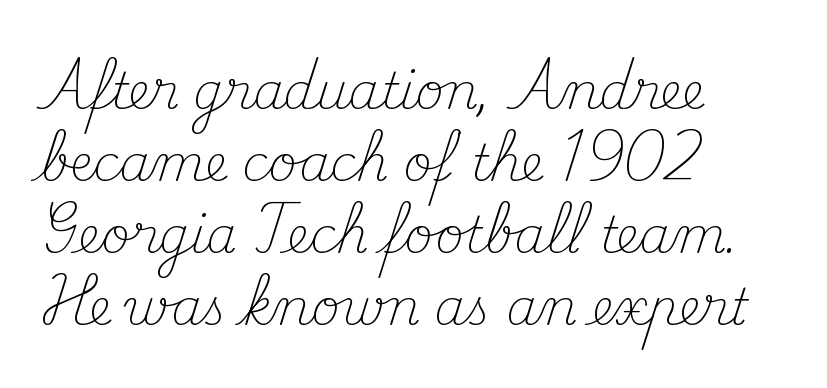
The image shows 49 px light serif type; set left-aligned, normal line spacing (1.47x), normal letter spacing, not underlined; medium stroke contrast and a small x-height.
